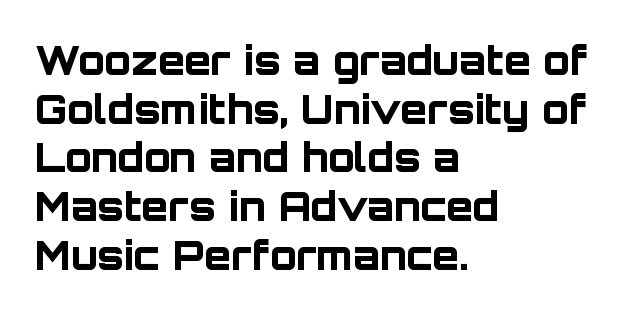
The image shows 39 px bold sans-serif type, upright; set left-aligned, normal line spacing (1.25x), normal letter spacing, not underlined; low stroke contrast and a large x-height.
